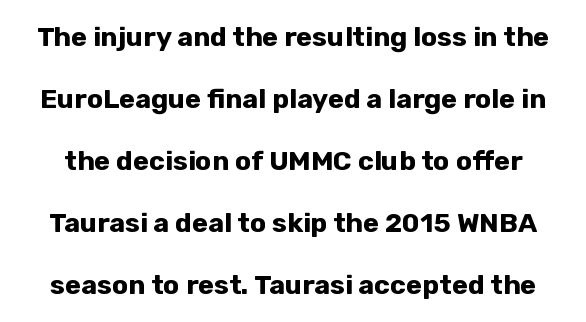
Nope, not italic — everything's standing straight. Rows of type keep a wide berth in the vertical direction. Weight check: bold — yes, fully. Clear beneath every line of the passage.
